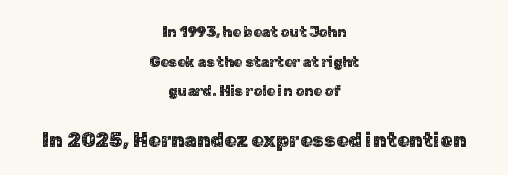
Q: Is the text italic (slanted)? A: No, it is upright.
Q: Is the text underlined? A: No.
Q: How is the paragraph aligned? A: Centered.
Q: Is the spacing between letters normal or unusually wide? A: Normal.
Q: Is the spacing between lines tight, normal or loose? A: Loose.
Q: Which block of text is set in a larger size, the first (top) or the second (bottom)? A: The second (bottom) one.
